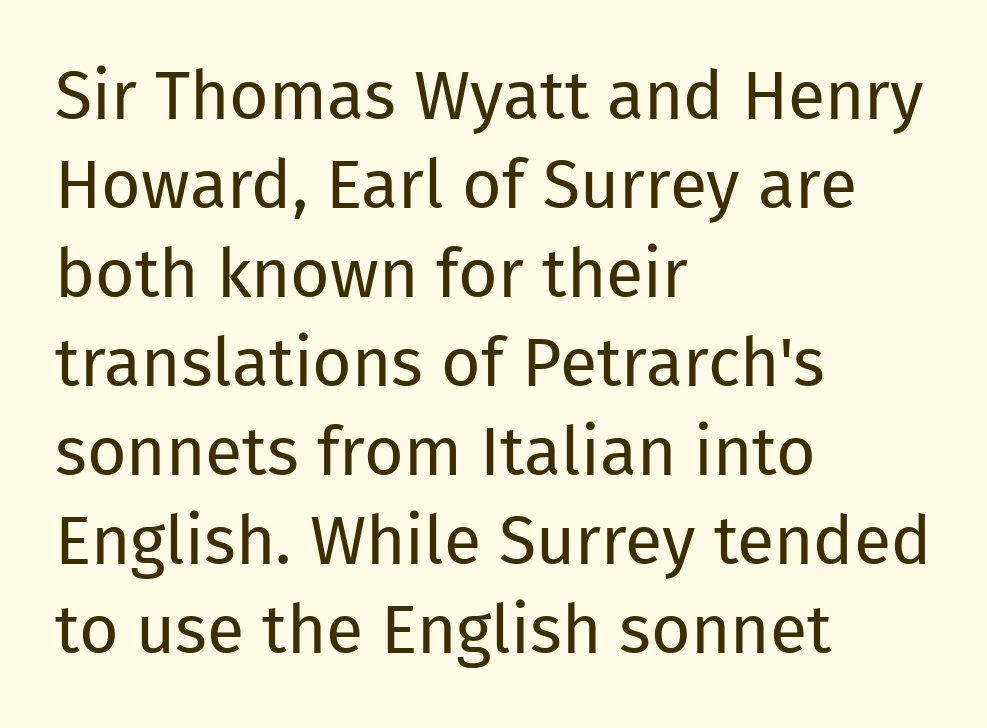
Q: Is the text bold? A: No.
Q: Is the text italic (slanted)? A: No, it is upright.
Q: Is the typeface a serif or a sans-serif typeface? A: Sans-serif.
Q: Is the text underlined? A: No.
Q: How is the paragraph aligned? A: Left-aligned.
Q: Is the spacing between letters normal or unusually wide? A: Normal.
Q: Is the spacing between lines tight, normal or loose? A: Normal.
Q: Width (condensed, normal, or wide)? A: Normal.
Q: Stroke contrast? A: Low.
Q: x-height? A: Medium.
Q: Monospaced? A: No.
